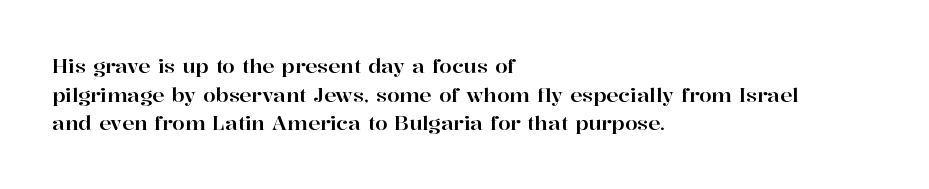
Every character sits straight up, as roman type does. The glyphs are unaccompanied by any horizontal stroke below them. Normally led — the rows are evenly, conventionally spaced. If you drew a ruler down the left edge, every line would touch it. The type is set solid horizontally, with unmodified tracking.
